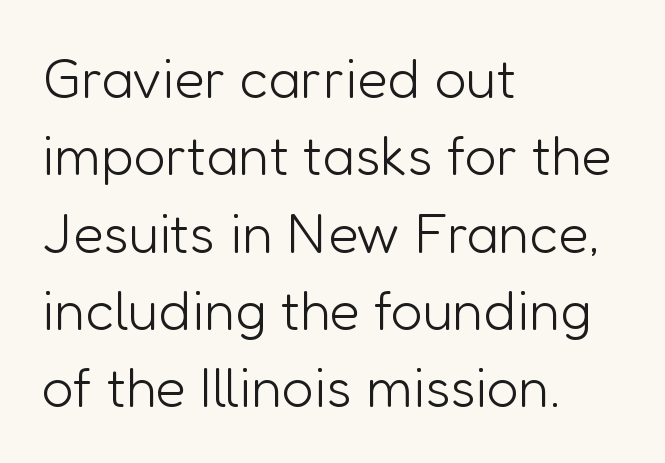
{"serif": "no", "italic": "no", "bold": "no", "weight": "light", "width": "normal", "stroke_contrast": "low", "x_height": "medium", "monospaced": "no", "underline": "no", "align": "left", "line_spacing": "normal", "line_spacing_ratio": 1.38, "letter_spacing": "normal", "letter_spacing_em": 0.0, "glyph_px": 56}
